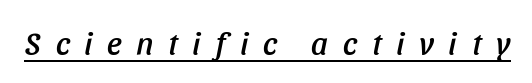
The image shows 32 px condensed type, italic (leaning right); set unusually wide letter spacing (+0.46 em), underlined; low stroke contrast and a large x-height.
